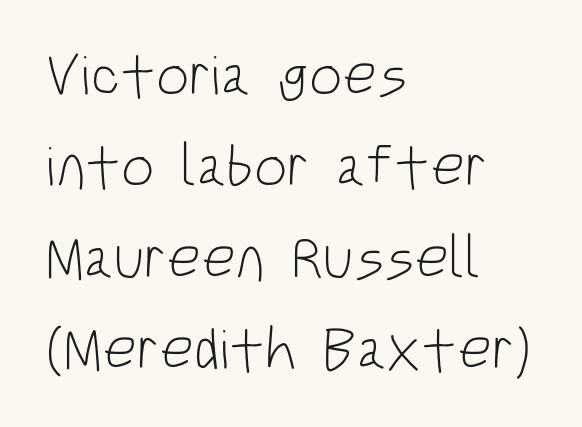
{"serif": "no", "italic": "no", "bold": "no", "weight": "light", "width": "condensed", "stroke_contrast": "low", "x_height": "large", "monospaced": "no", "underline": "no", "align": "left", "line_spacing": "normal", "line_spacing_ratio": 1.55, "letter_spacing": "normal", "letter_spacing_em": 0.0, "glyph_px": 59}
